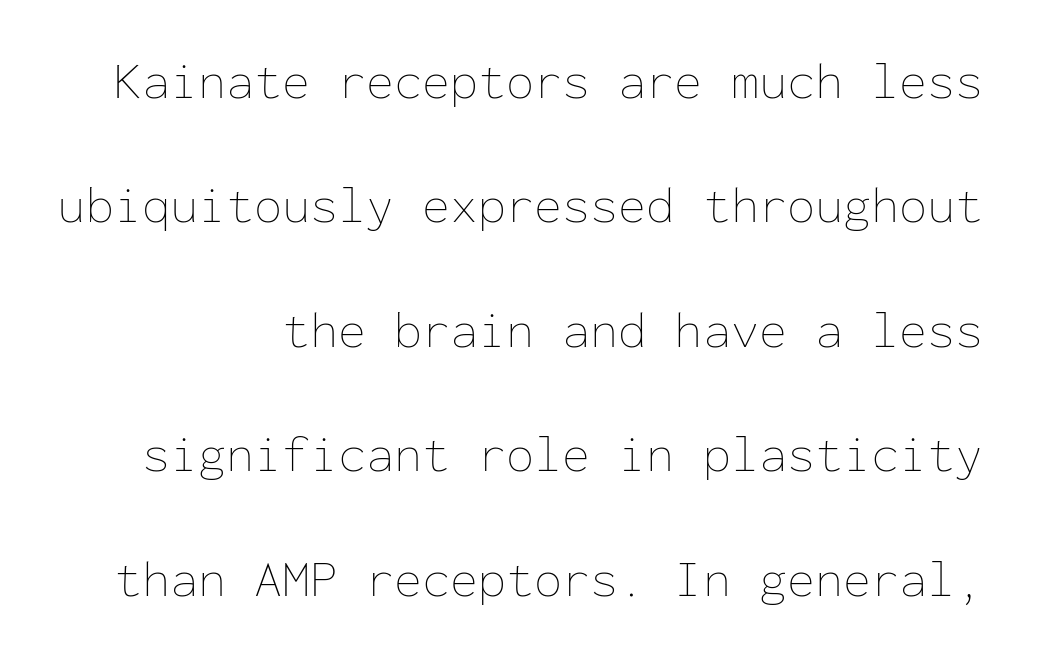
The image shows 51 px thin type, upright, monospaced; set right-aligned, loose line spacing (2.44x), normal letter spacing, not underlined; low stroke contrast and a medium x-height.
